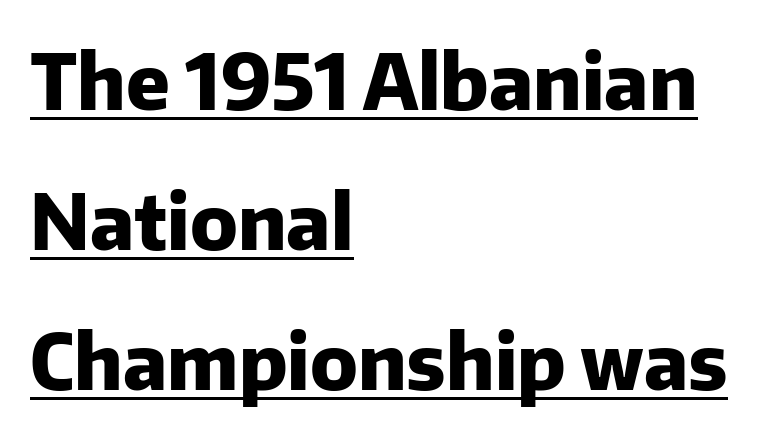
The image shows 77 px heavy sans-serif type, upright; set left-aligned, line spacing 1.82x, normal letter spacing, underlined; low stroke contrast and a medium x-height.
